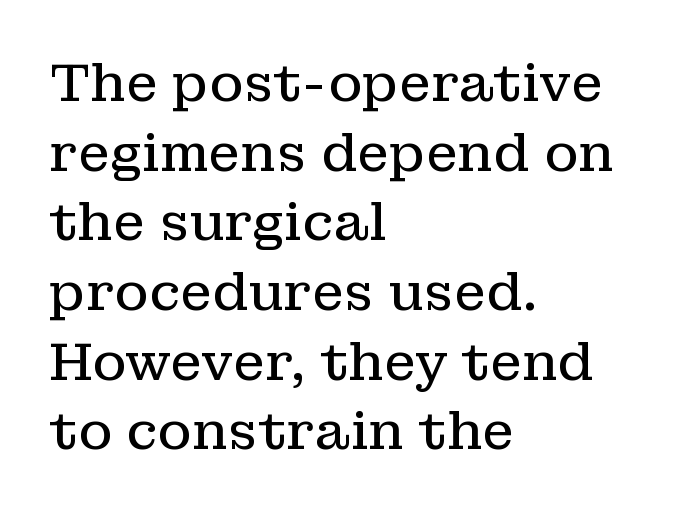
The letters advance in unequal steps, a hallmark of proportional type. The designer left line spacing at the default. Summary of weight: not heavy and not bold. The characters display serif detailing at their extremities.
